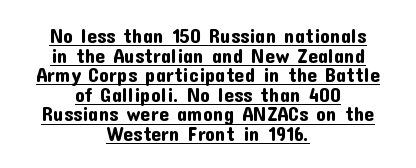
The compositor balanced each line on the midline. Do the letters lean? They stand straight. Students, note that the glyphs here touch the page at normal intervals. These lines huddle together more closely than default settings would place them. You can see a thin bar hugging the bottom of the glyphs.
